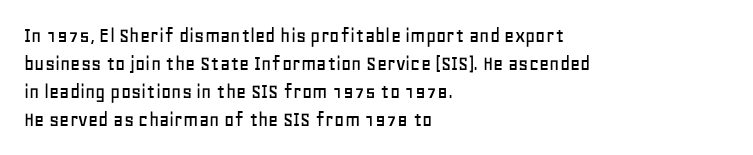
Q: Is the text italic (slanted)? A: No, it is upright.
Q: Is the text underlined? A: No.
Q: How is the paragraph aligned? A: Left-aligned.
Q: Is the spacing between letters normal or unusually wide? A: Normal.
Q: Is the spacing between lines tight, normal or loose? A: Normal.
